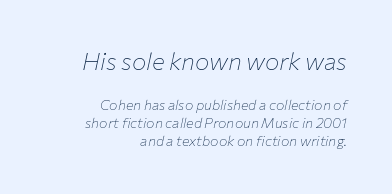
Rule under the text: the space is simply empty. Does extra space separate the letters? No, they use regular spacing. The letters are slanted; this is an italic face. A light-to-regular cut is what we see here. This sample is right-justified, so line beginnings fall wherever the words allow. The face used here appears at its bigger size in the upper chunk.
